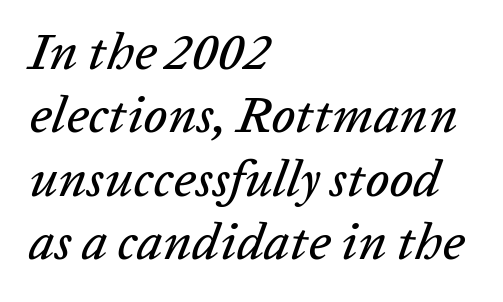
Designer's note — italics engaged. The zone under the glyphs is completely vacant. The compositor pushed each line to the left boundary. Tracking value appears to be zero — textbook default spacing. Varying glyph widths throughout — classic text-font behaviour.
